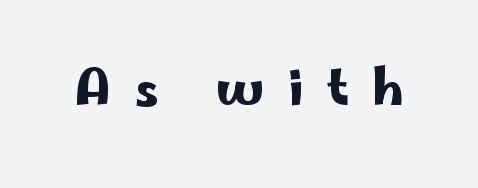
Q: Is the text italic (slanted)? A: No, it is upright.
Q: Is the typeface a serif or a sans-serif typeface? A: Sans-serif.
Q: Is the text underlined? A: No.
Q: Is the spacing between letters normal or unusually wide? A: Unusually wide.
Q: Width (condensed, normal, or wide)? A: Wide.
Q: Stroke contrast? A: Low.
Q: x-height? A: Small.
Q: Monospaced? A: No.
